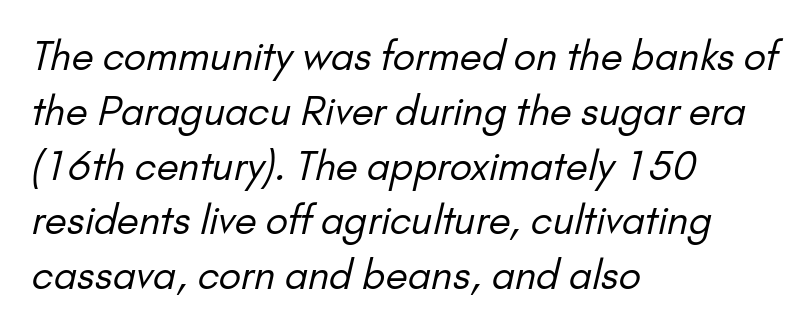
The image shows 40 px regular-weight sans-serif type; set left-aligned, normal line spacing (1.37x), normal letter spacing, not underlined; low stroke contrast and a small x-height.
